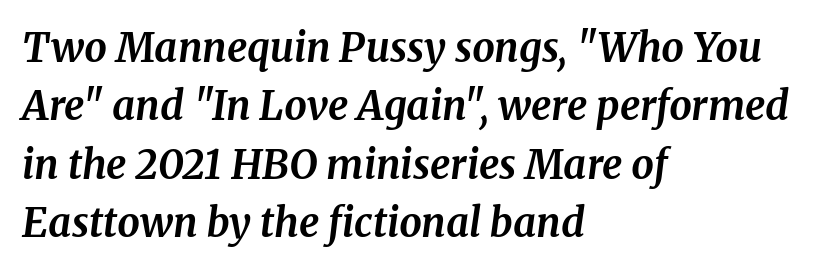
The image shows 40 px bold serif type, italic (leaning right); set left-aligned, normal line spacing (1.46x), normal letter spacing, not underlined; medium stroke contrast and a medium x-height.
